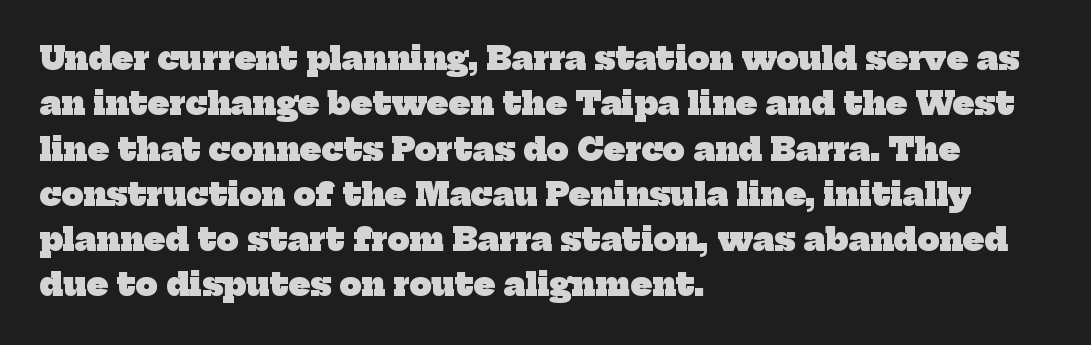
Short and long lines alike share a common starting point at left. In terms of letterspacing, this is plain default setting. Vertically, the passage feels balanced, rows spaced as you'd expect. Spacing verdict: proportional, widths tailored to each character.
